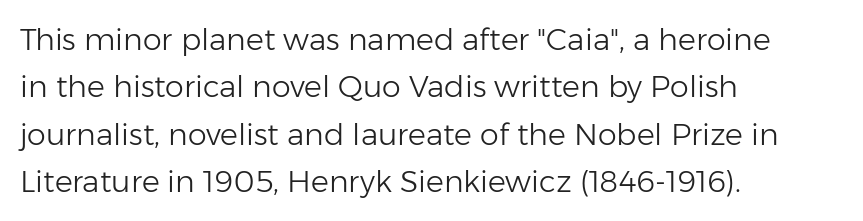
Q: Is the text bold? A: No.
Q: Is the text italic (slanted)? A: No, it is upright.
Q: Is the typeface a serif or a sans-serif typeface? A: Sans-serif.
Q: Is the text underlined? A: No.
Q: How is the paragraph aligned? A: Left-aligned.
Q: Is the spacing between letters normal or unusually wide? A: Normal.
Q: Is the spacing between lines tight, normal or loose? A: Normal.
Q: Width (condensed, normal, or wide)? A: Normal.
Q: Stroke contrast? A: Low.
Q: x-height? A: Medium.
Q: Monospaced? A: No.
